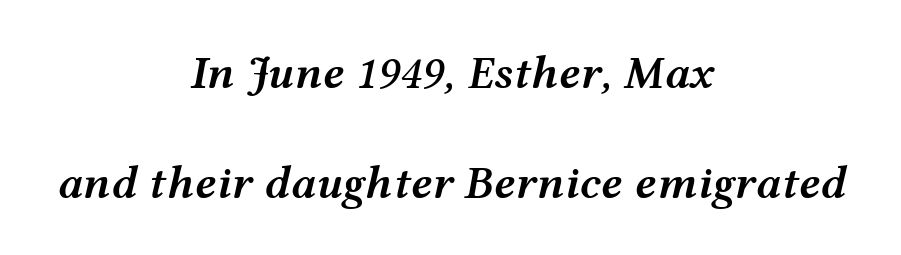
The image shows 47 px semibold, wide type, italic (leaning right); set centered, loose line spacing (2.34x), normal letter spacing, not underlined; medium stroke contrast and a medium x-height.
